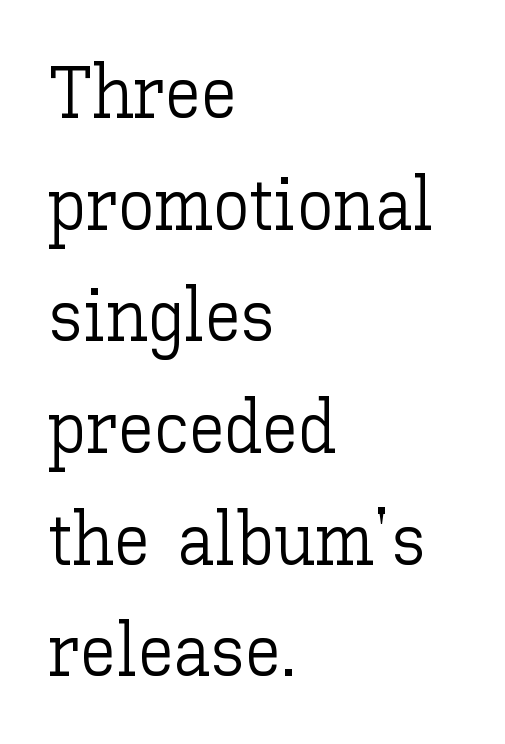
The image shows 73 px light type, upright; set left-aligned, normal line spacing (1.53x), normal letter spacing, not underlined; low stroke contrast and a medium x-height.
